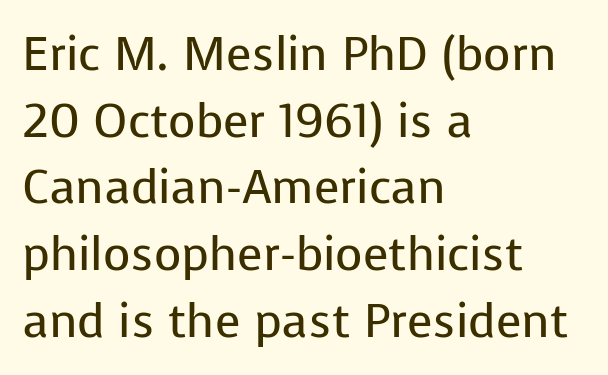
A quiet, ordinary-to-light weight characterises the typeface. Compared with a centered layout, this one pins lines to the left instead. Every stem runs plumb, perpendicular to the baseline. Only glyphs here, with clear space below each row. Are there feet on the stems? There aren't — it's a sans. Line spacing here is normal.
